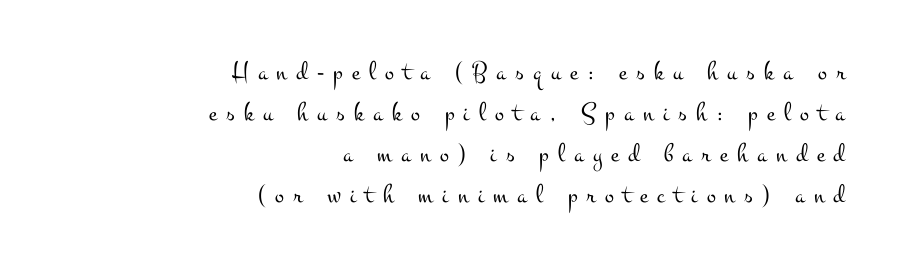
Baseline-to-baseline distance is the conventional proportion of letter height. The compositor pushed each line to the right boundary. Stroke thickness stays within the range of a standard reading face or lighter.
